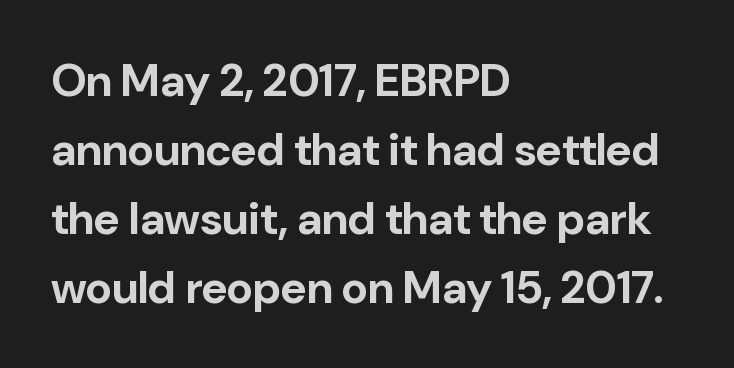
{"serif": "no", "italic": "no", "bold": "yes", "weight": "bold", "width": "normal", "stroke_contrast": "low", "x_height": "medium", "monospaced": "no", "underline": "no", "align": "left", "line_spacing": "normal", "line_spacing_ratio": 1.53, "letter_spacing": "normal", "letter_spacing_em": 0.0, "glyph_px": 45}
